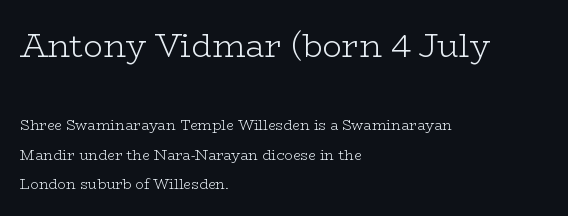
{"serif": "yes", "italic": "no", "bold": "no", "weight": "light", "width": "wide", "stroke_contrast": "low", "x_height": "medium", "monospaced": "no", "underline": "no", "align": "left", "line_spacing": "loose", "line_spacing_ratio": 2.13, "letter_spacing": "normal", "letter_spacing_em": 0.0, "larger_block": "first", "size_ratio": 2.29, "glyph_px": 32}
